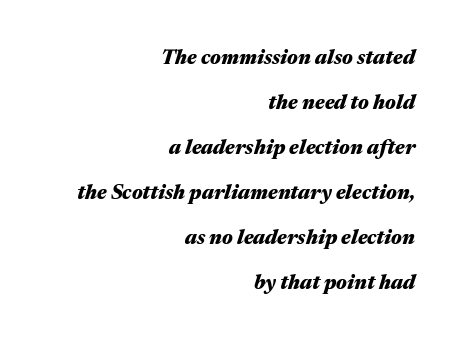
The image shows 20 px bold type, italic (leaning right); set right-aligned, loose line spacing (2.25x), normal letter spacing, not underlined.
